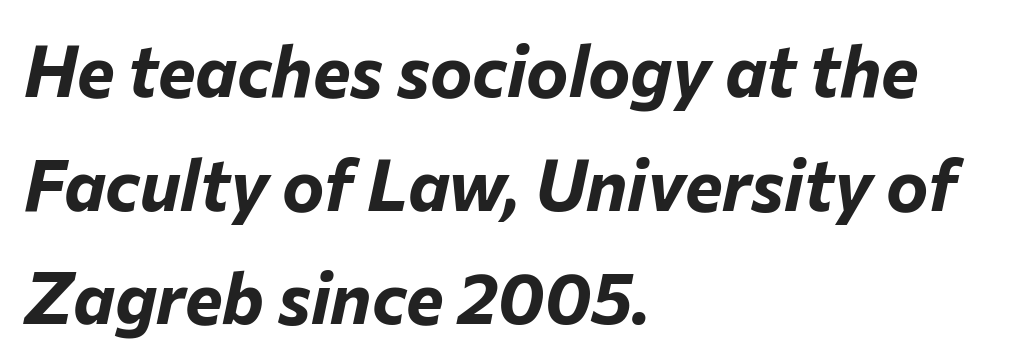
The image shows 71 px bold type, italic (leaning right); set left-aligned, normal line spacing (1.6x), normal letter spacing, not underlined; low stroke contrast and a medium x-height.
